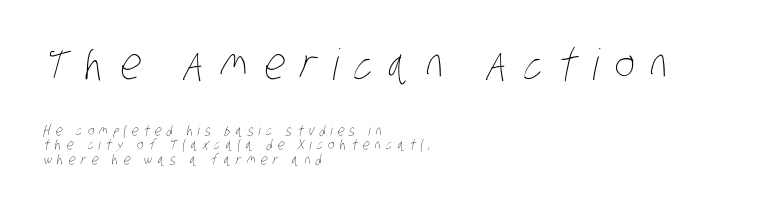
{"bold": "no", "weight": "thin", "width": "condensed", "stroke_contrast": "low", "x_height": "large", "monospaced": "no", "underline": "no", "align": "left", "line_spacing": "tight", "line_spacing_ratio": 1.05, "letter_spacing": "wide", "letter_spacing_em": 0.37, "larger_block": "first", "size_ratio": 3.07, "glyph_px": 43}
